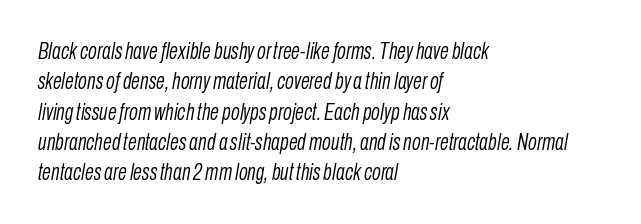
Q: Is the text bold? A: No.
Q: Is the text italic (slanted)? A: Yes, it leans right by about 10 degrees.
Q: Is the text underlined? A: No.
Q: How is the paragraph aligned? A: Left-aligned.
Q: Is the spacing between letters normal or unusually wide? A: Normal.
Q: Is the spacing between lines tight, normal or loose? A: Normal.
